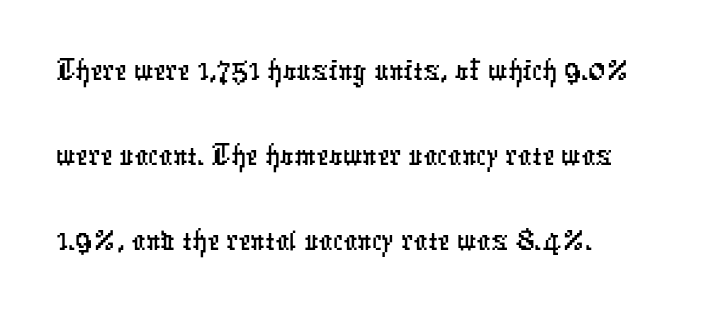
Character widths vary here, with narrow letters taking less room than wide ones. Each line starts at the same left margin while the right side varies. Nobody touched the tracking dial on this one. Quick note: interline space is typical. Are there feet on the stems? There aren't — it's a sans.
